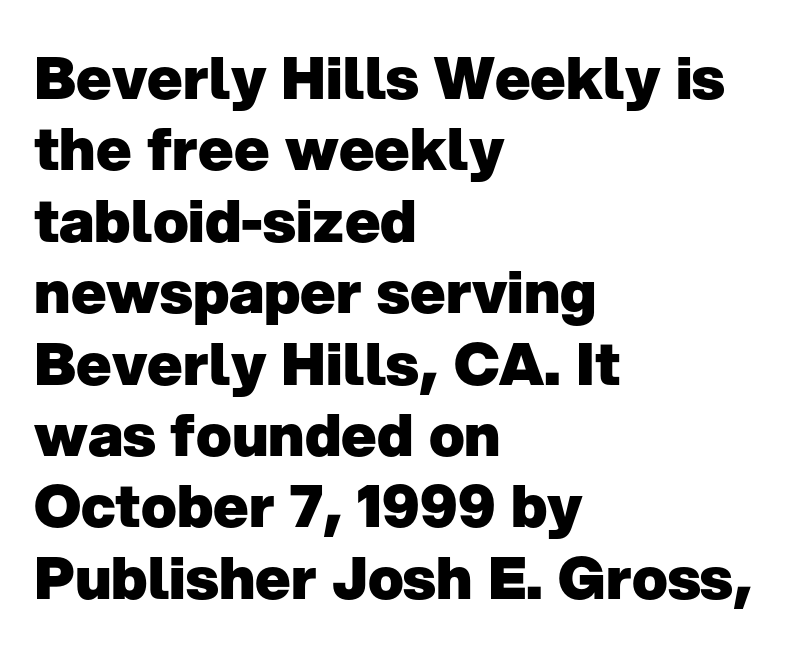
The image shows 59 px heavy sans-serif type, upright; set left-aligned, line spacing 1.21x, normal letter spacing, not underlined; low stroke contrast and a medium x-height.
